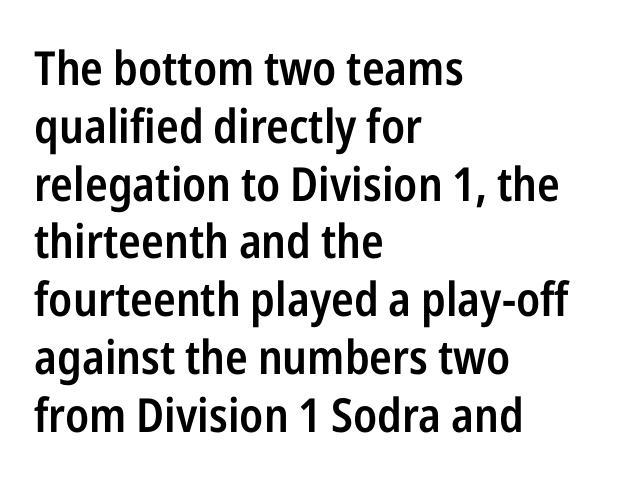
Q: Is the text bold? A: Semi-bold.
Q: Is the text italic (slanted)? A: No, it is upright.
Q: Is the typeface a serif or a sans-serif typeface? A: Sans-serif.
Q: Is the text underlined? A: No.
Q: How is the paragraph aligned? A: Left-aligned.
Q: Is the spacing between letters normal or unusually wide? A: Normal.
Q: Width (condensed, normal, or wide)? A: Condensed.
Q: Stroke contrast? A: Low.
Q: x-height? A: Medium.
Q: Monospaced? A: No.
